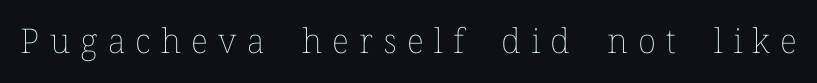
A typesetter would call this heavily tracked-out type. The strokes carry an ordinary text weight at most. The passage shown is not underscored anywhere. Every stem runs plumb, perpendicular to the baseline. Is this a fixed-width face? No — the glyphs have proportional, varying widths.
